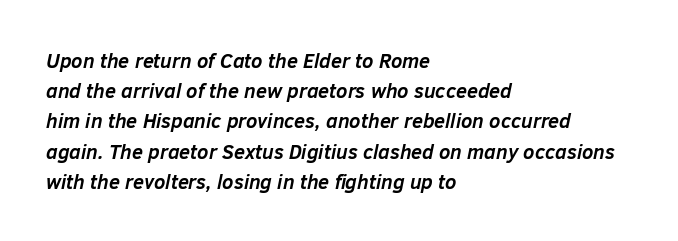
Q: Is the text bold? A: Yes.
Q: Is the text italic (slanted)? A: Yes, it leans right by about 12 degrees.
Q: Is the text underlined? A: No.
Q: How is the paragraph aligned? A: Left-aligned.
Q: Is the spacing between letters normal or unusually wide? A: Normal.
Q: Is the spacing between lines tight, normal or loose? A: Normal.
